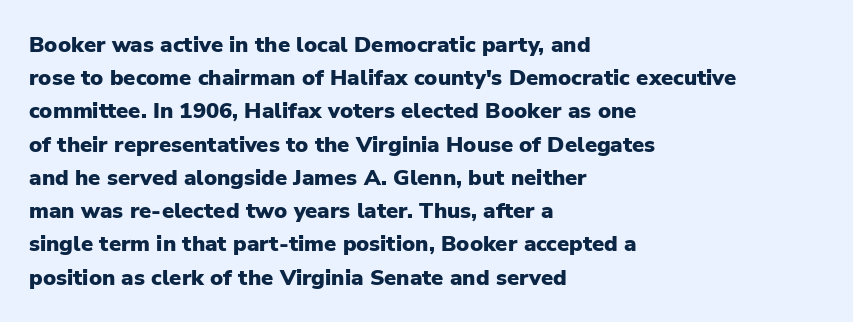
Leading matches the norm, producing a regular column. The area under the type is left untouched. Does extra space separate the letters? No, they use regular spacing. These lines were composed using upright roman letters.
